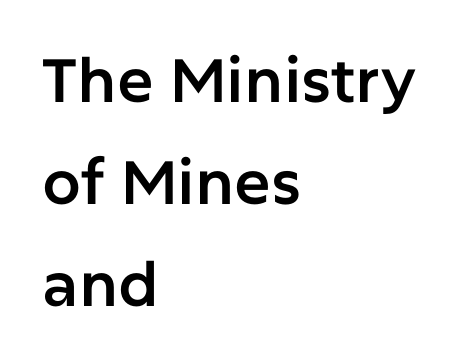
The image shows 61 px sans-serif type, upright; set left-aligned, normal line spacing (1.67x), normal letter spacing, not underlined; low stroke contrast and a medium x-height.
